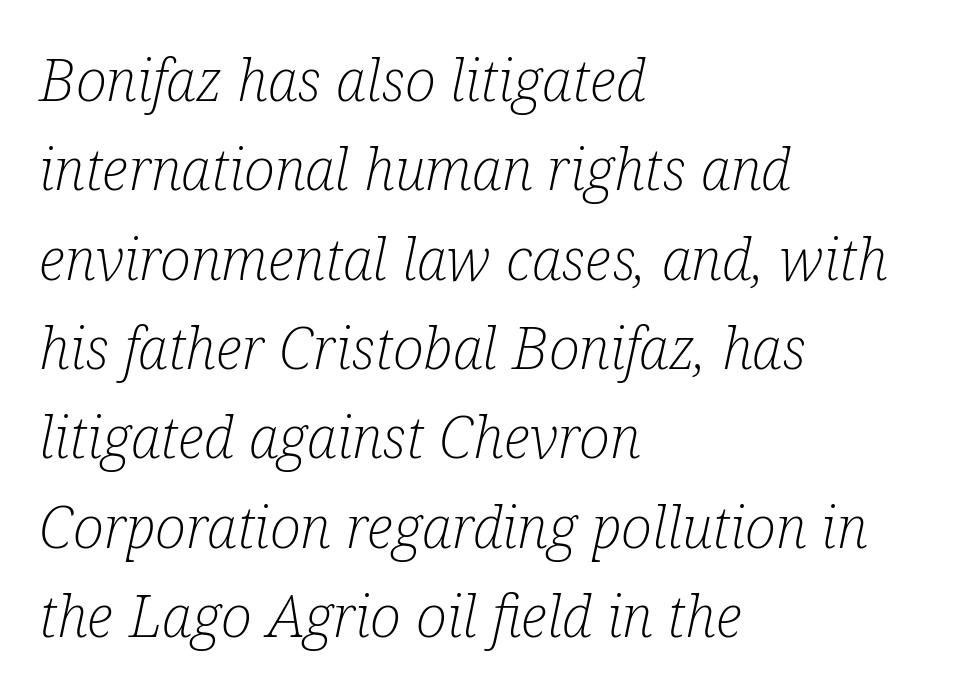
Q: Is the text bold? A: No.
Q: Is the text italic (slanted)? A: Yes, it leans right by about 12 degrees.
Q: Is the typeface a serif or a sans-serif typeface? A: Serif.
Q: Is the text underlined? A: No.
Q: How is the paragraph aligned? A: Left-aligned.
Q: Is the spacing between letters normal or unusually wide? A: Normal.
Q: Is the spacing between lines tight, normal or loose? A: Normal.
Q: Width (condensed, normal, or wide)? A: Condensed.
Q: Stroke contrast? A: Low.
Q: x-height? A: Medium.
Q: Monospaced? A: No.
